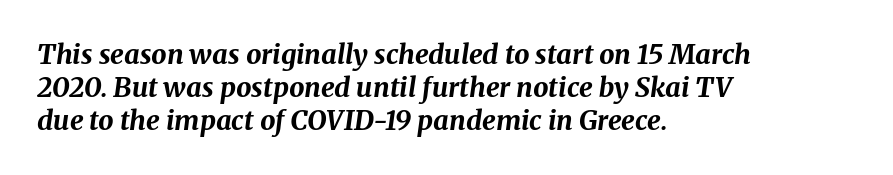
The image shows 27 px bold type, italic (leaning right); set left-aligned, line spacing 1.22x, normal letter spacing, not underlined.
